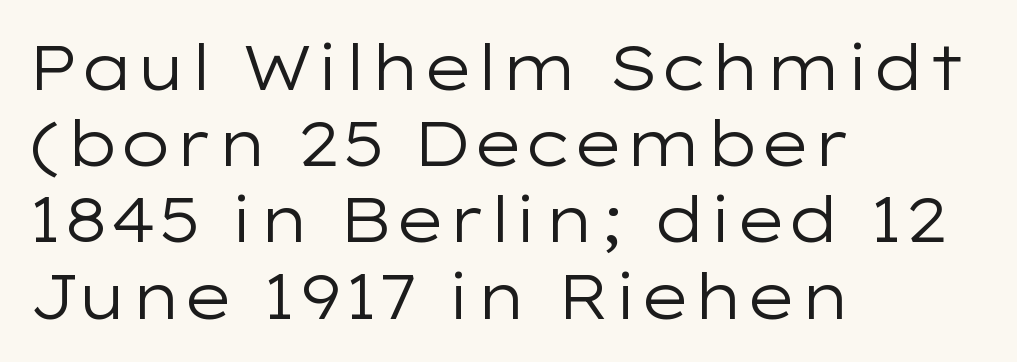
The image shows 63 px regular-weight, wide sans-serif type, upright; set left-aligned, line spacing 1.21x, normal letter spacing, not underlined; low stroke contrast and a medium x-height.
